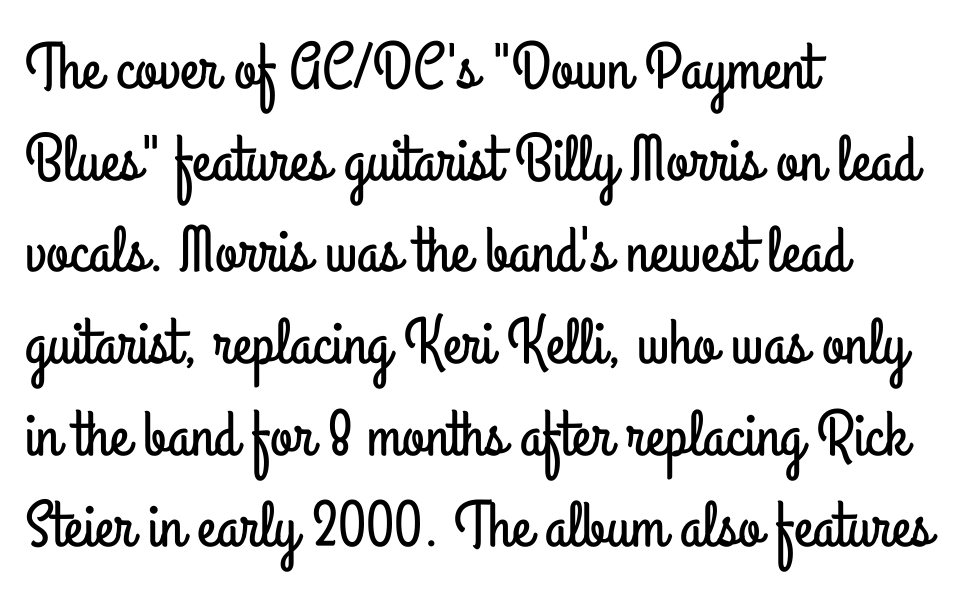
{"serif": "no", "italic": "no", "width": "condensed", "stroke_contrast": "low", "x_height": "small", "monospaced": "no", "underline": "no", "align": "left", "line_spacing": "normal", "line_spacing_ratio": 1.41, "letter_spacing": "normal", "letter_spacing_em": 0.0, "glyph_px": 65}
